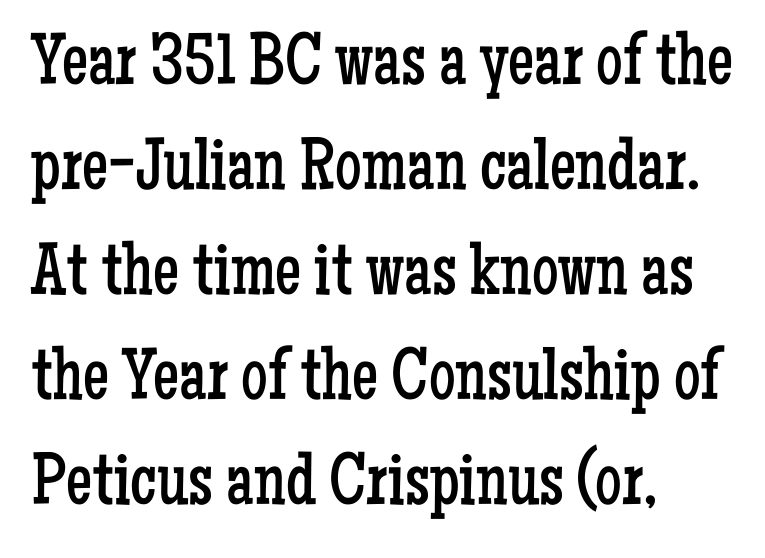
The image shows 74 px regular-weight, condensed serif type, upright; set left-aligned, normal line spacing (1.42x), normal letter spacing, not underlined; low stroke contrast and a medium x-height.
